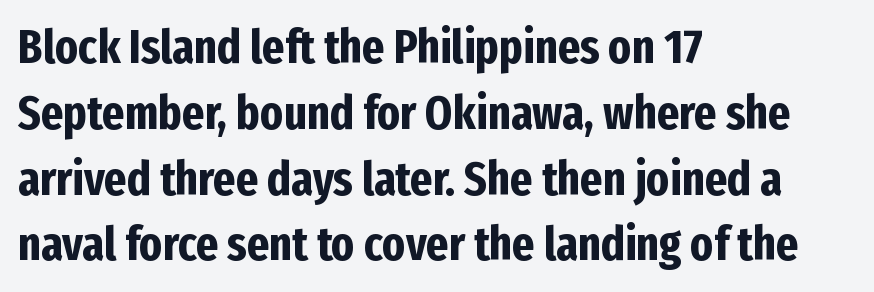
Q: Is the text bold? A: Yes.
Q: Is the text italic (slanted)? A: No, it is upright.
Q: Is the typeface a serif or a sans-serif typeface? A: Sans-serif.
Q: Is the text underlined? A: No.
Q: How is the paragraph aligned? A: Left-aligned.
Q: Is the spacing between letters normal or unusually wide? A: Normal.
Q: Is the spacing between lines tight, normal or loose? A: Normal.
Q: Width (condensed, normal, or wide)? A: Condensed.
Q: Stroke contrast? A: Low.
Q: x-height? A: Medium.
Q: Monospaced? A: No.
